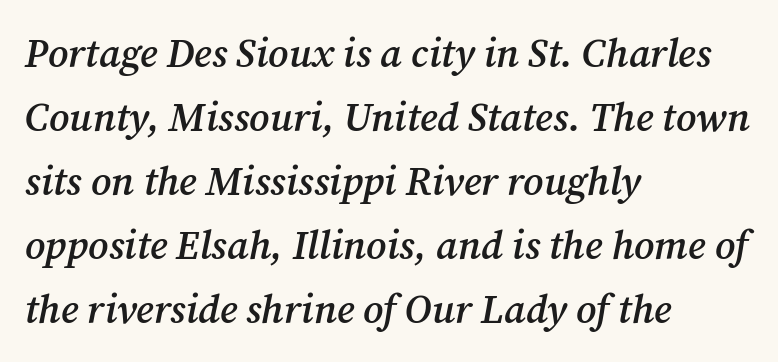
Tracking value appears to be zero — textbook default spacing. It's the slanting kind of type. Note the varied advance widths — an 'i' is clearly narrower than an 'm'. Every letter is mildly thick-stroked: semibold rather than bold. Any mark beneath the type? The region is blank.
